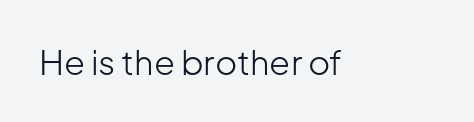
The image shows 34 px light sans-serif type, upright; set normal letter spacing, not underlined; low stroke contrast and a medium x-height.
